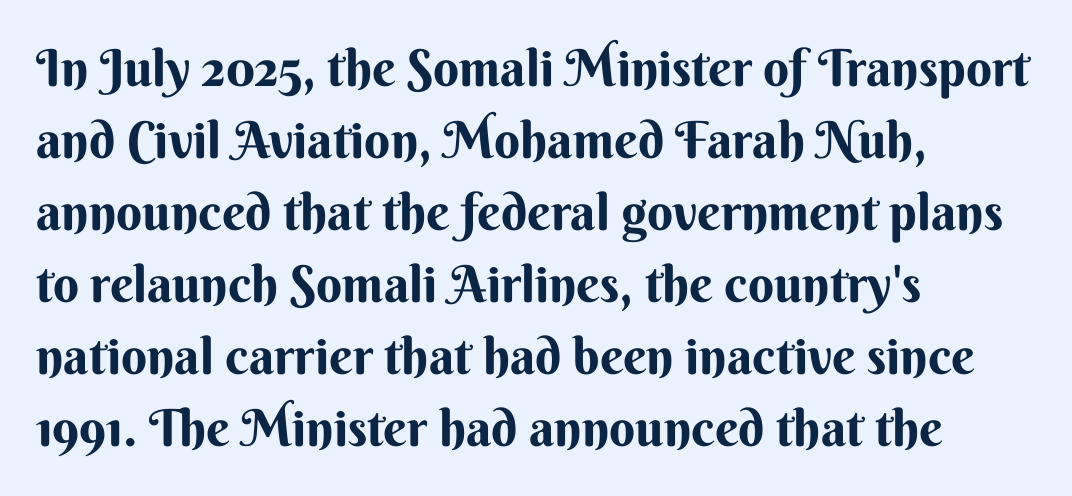
Leading: standard. Quick note: not italic, upright. You can tell from the bare stems that sans-serif type was used. Think of a printed novel: that variable character pitch is what you see here. Descender tails drop into unmarked territory.
